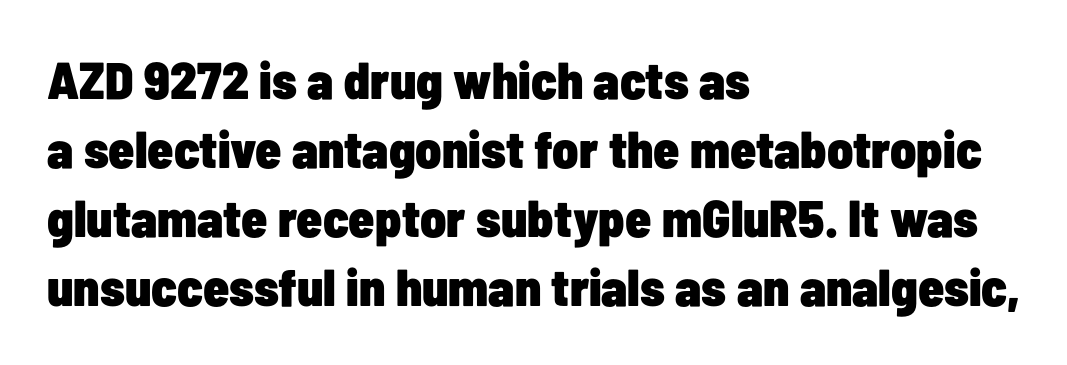
{"serif": "no", "italic": "no", "bold": "yes", "weight": "heavy", "width": "condensed", "stroke_contrast": "low", "x_height": "medium", "monospaced": "no", "underline": "no", "align": "left", "line_spacing": "normal", "line_spacing_ratio": 1.33, "letter_spacing": "normal", "letter_spacing_em": 0.0, "glyph_px": 52}
